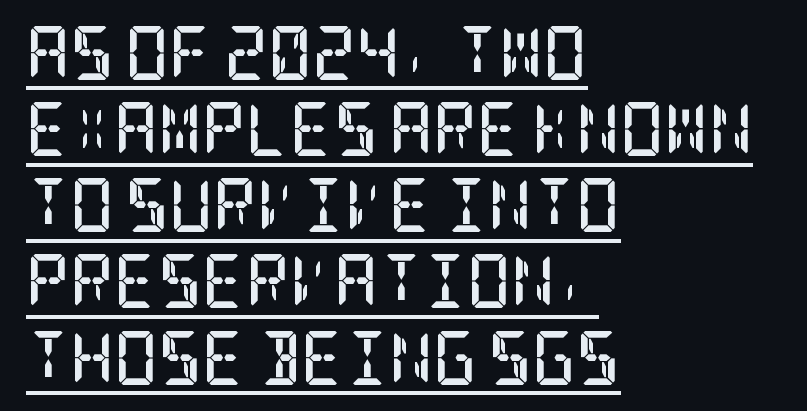
{"serif": "yes", "italic": "no", "bold": "yes", "weight": "semibold", "width": "condensed", "stroke_contrast": "low", "x_height": "large", "underline": "yes", "align": "left", "line_spacing": "normal", "line_spacing_ratio": 1.41, "letter_spacing": "normal", "letter_spacing_em": 0.0, "glyph_px": 54}
